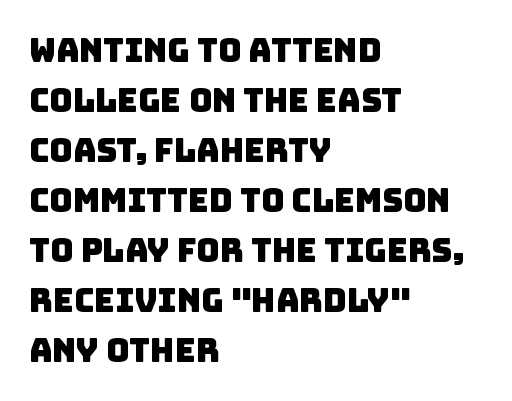
The image shows 32 px sans-serif type; set left-aligned, normal line spacing (1.56x), normal letter spacing, not underlined; low stroke contrast and a large x-height.
